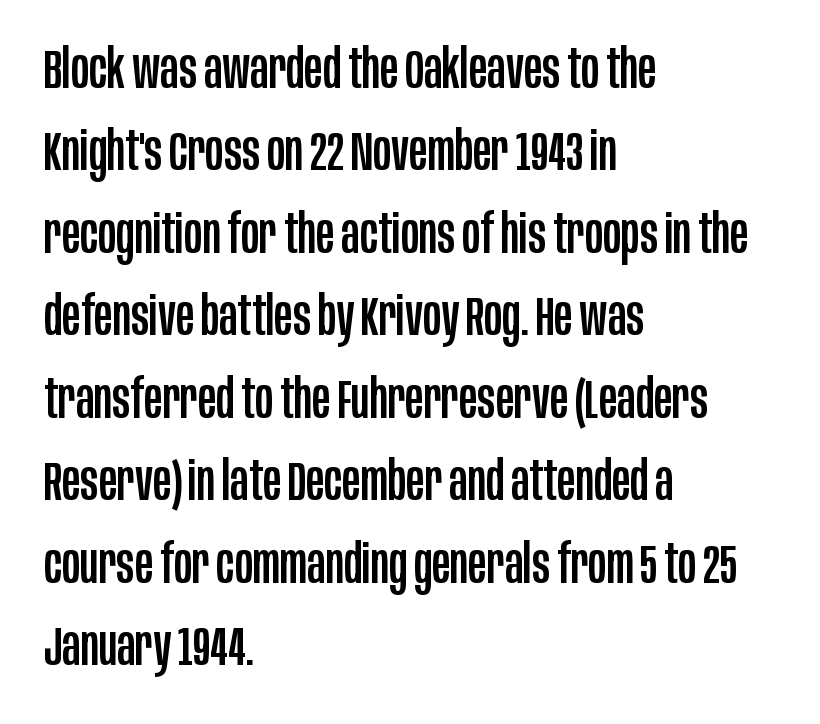
Posture: straight, roman, zero tilt. Line starts are locked; line ends wander. Each letter keeps its own natural width here, so spacing adapts to shape. Does extra space separate the letters? No, they use regular spacing. Is there much room between lines? A standard amount, neither cramped nor airy.
